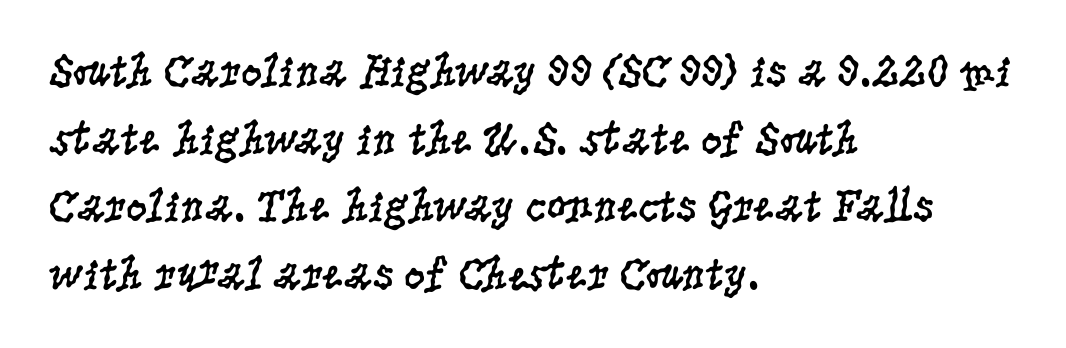
Check where the strokes stop: tiny serifs finish them off. Is this a fixed-width face? No — the glyphs have proportional, varying widths. A typesetter would call this zero additional tracking. Each row of text sits above clean, open space. Vertical spacing — default. If you drew a ruler down the left edge, every line would touch it.
